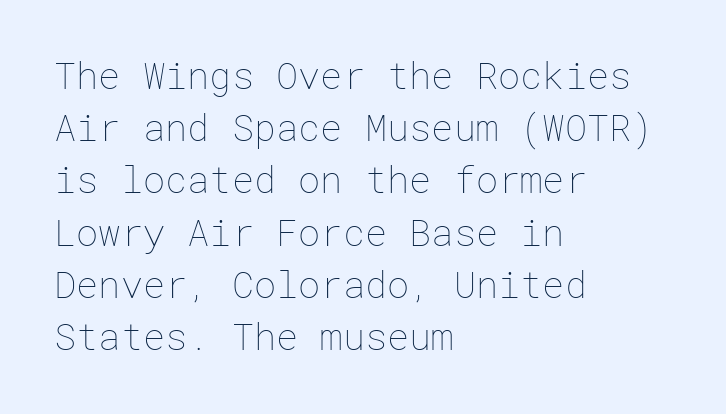
The image shows 37 px thin type, upright; set left-aligned, normal line spacing (1.41x), normal letter spacing, not underlined; low stroke contrast and a medium x-height.
